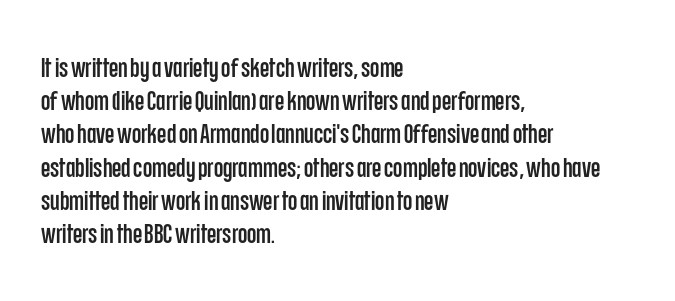
Q: Is the text italic (slanted)? A: No, it is upright.
Q: Is the text underlined? A: No.
Q: How is the paragraph aligned? A: Left-aligned.
Q: Is the spacing between letters normal or unusually wide? A: Normal.
